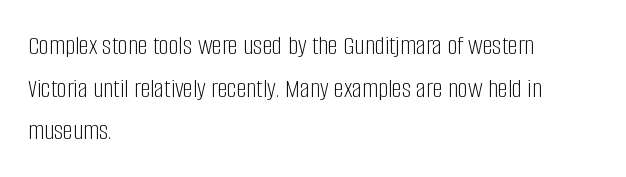
{"serif": "no", "italic": "no", "bold": "no", "weight": "light", "width": "condensed", "stroke_contrast": "low", "x_height": "large", "monospaced": "no", "underline": "no", "align": "left", "line_spacing": "normal", "line_spacing_ratio": 1.52, "letter_spacing": "normal", "letter_spacing_em": 0.0, "glyph_px": 28}
